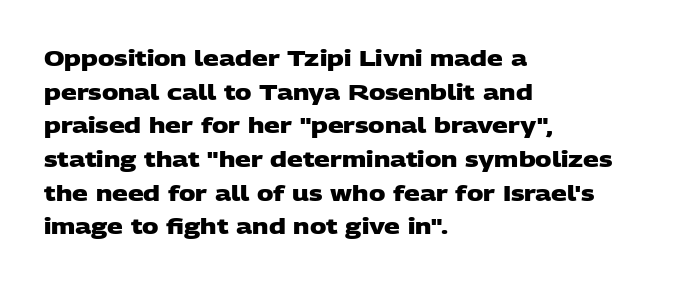
Q: Is the text bold? A: Yes.
Q: Is the text underlined? A: No.
Q: How is the paragraph aligned? A: Left-aligned.
Q: Is the spacing between letters normal or unusually wide? A: Normal.
Q: Is the spacing between lines tight, normal or loose? A: Normal.
